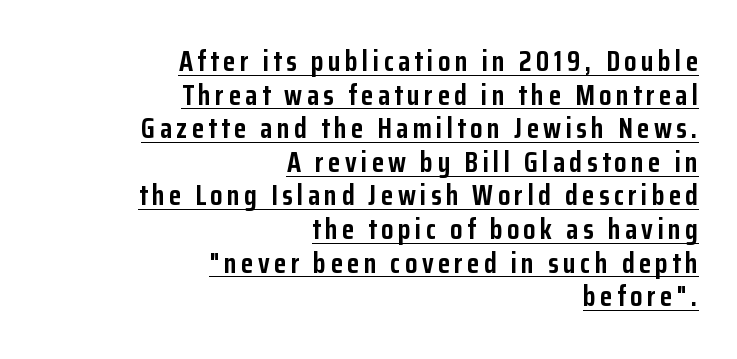
{"serif": "no", "italic": "no", "bold": "yes", "weight": "semibold", "width": "condensed", "stroke_contrast": "low", "x_height": "medium", "monospaced": "no", "underline": "yes", "align": "right", "line_spacing_ratio": 1.2, "glyph_px": 28}
